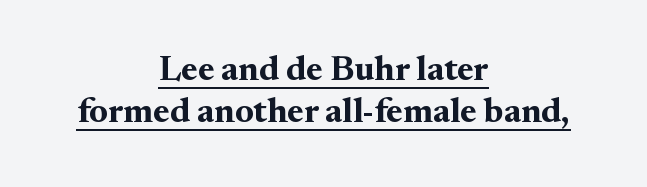
{"serif": "yes", "italic": "no", "bold": "yes", "weight": "bold", "width": "normal", "stroke_contrast": "medium", "x_height": "small", "monospaced": "no", "underline": "yes", "align": "center", "line_spacing_ratio": 1.21, "letter_spacing": "normal", "letter_spacing_em": 0.0, "glyph_px": 35}
